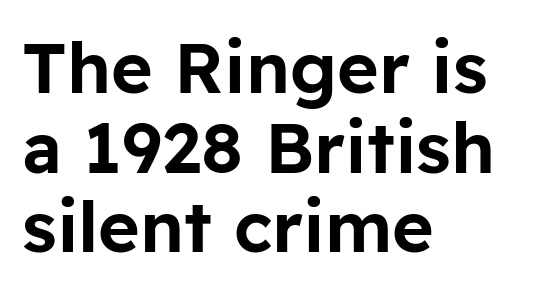
Q: Is the text italic (slanted)? A: No, it is upright.
Q: Is the typeface a serif or a sans-serif typeface? A: Sans-serif.
Q: Is the text underlined? A: No.
Q: How is the paragraph aligned? A: Left-aligned.
Q: Is the spacing between letters normal or unusually wide? A: Normal.
Q: Is the spacing between lines tight, normal or loose? A: Tight.
Q: Width (condensed, normal, or wide)? A: Normal.
Q: Stroke contrast? A: Low.
Q: x-height? A: Medium.
Q: Monospaced? A: No.
